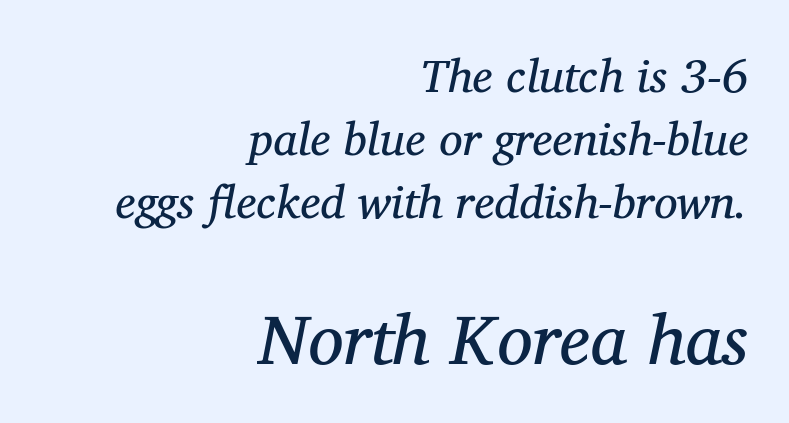
A clean baseline with only descenders dipping below it. Here the designer chose a conventional face with non-uniform glyph widths. The typeface chosen for these lines features serifs. Quick note: italic.
